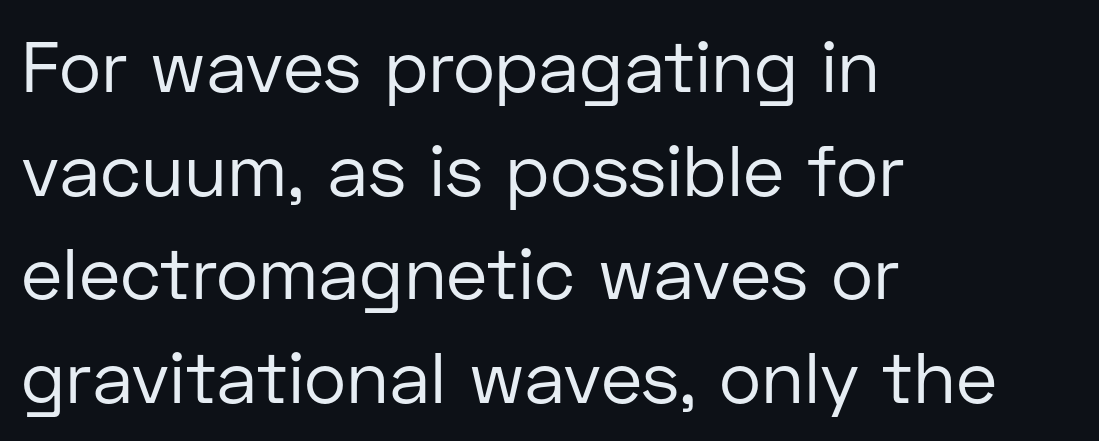
The image shows 72 px regular-weight sans-serif type, upright; set left-aligned, normal line spacing (1.44x), normal letter spacing, not underlined; low stroke contrast and a medium x-height.
